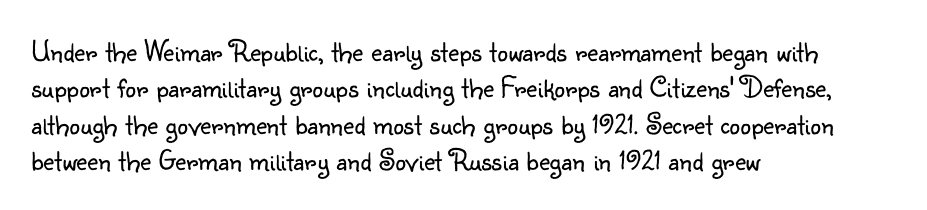
{"serif": "no", "italic": "no", "bold": "no", "weight": "light", "width": "normal", "stroke_contrast": "low", "x_height": "small", "monospaced": "no", "underline": "no", "align": "left", "line_spacing_ratio": 1.21, "letter_spacing": "normal", "letter_spacing_em": 0.0, "glyph_px": 30}
